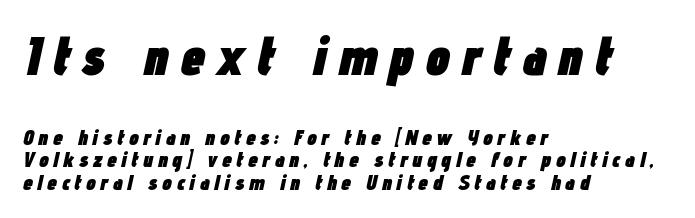
Q: Is the text bold? A: Yes.
Q: Is the text italic (slanted)? A: Yes, it leans right by about 12 degrees.
Q: Is the text underlined? A: No.
Q: How is the paragraph aligned? A: Left-aligned.
Q: Is the spacing between letters normal or unusually wide? A: Unusually wide.
Q: Is the spacing between lines tight, normal or loose? A: Tight.
Q: Which block of text is set in a larger size, the first (top) or the second (bottom)? A: The first (top) one.
Q: Width (condensed, normal, or wide)? A: Condensed.
Q: Stroke contrast? A: Low.
Q: x-height? A: Medium.
Q: Monospaced? A: No.
